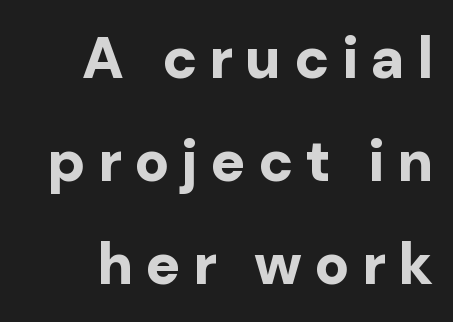
Each letter's strokes conclude bluntly, with no projecting serifs. The type sits square on the baseline with zero lean. You could not count columns in this text — the font is proportionally spaced. Which margin do the lines hug? The right one — the left edge is uneven. Caption: bold face, heavy strokes.
